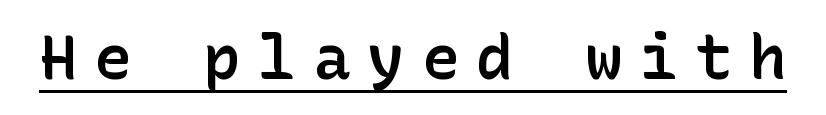
Q: Is the text bold? A: Semi-bold.
Q: Is the text italic (slanted)? A: No, it is upright.
Q: Is the typeface a serif or a sans-serif typeface? A: Sans-serif.
Q: Is the text underlined? A: Yes.
Q: Is the spacing between letters normal or unusually wide? A: Unusually wide.
Q: Width (condensed, normal, or wide)? A: Normal.
Q: Stroke contrast? A: Low.
Q: x-height? A: Medium.
